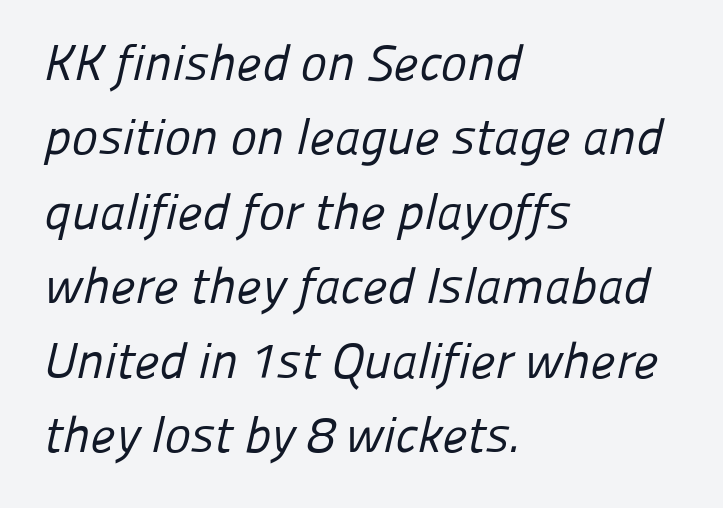
Leading: standard. Is the letter spacing exaggerated? No — it looks like the ordinary default. Ink coverage per letter is moderate at most. Check the space under the baseline: it is left empty.
